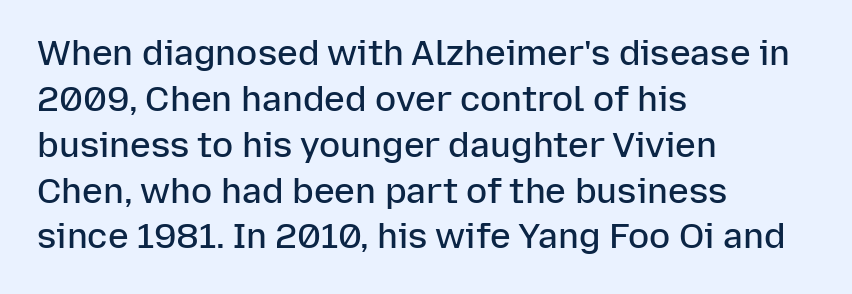
{"serif": "no", "italic": "no", "bold": "semi", "weight": "semibold", "width": "normal", "stroke_contrast": "low", "x_height": "medium", "monospaced": "no", "underline": "no", "align": "left", "line_spacing": "normal", "line_spacing_ratio": 1.31, "letter_spacing": "normal", "letter_spacing_em": 0.0, "glyph_px": 35}
